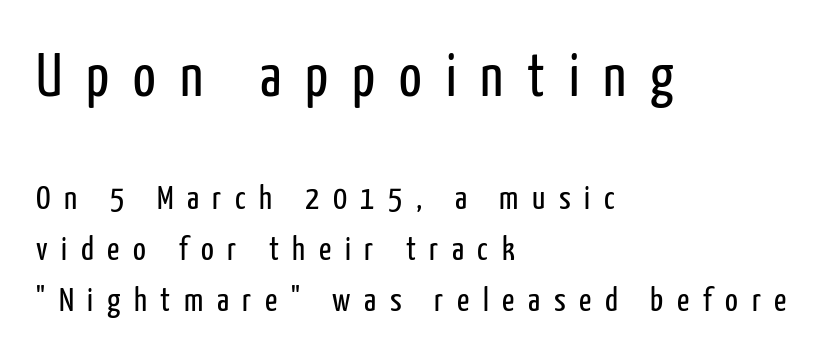
Q: Is the text bold? A: No.
Q: Is the text italic (slanted)? A: No, it is upright.
Q: Is the typeface a serif or a sans-serif typeface? A: Sans-serif.
Q: Is the text underlined? A: No.
Q: How is the paragraph aligned? A: Left-aligned.
Q: Is the spacing between letters normal or unusually wide? A: Unusually wide.
Q: Is the spacing between lines tight, normal or loose? A: Normal.
Q: Which block of text is set in a larger size, the first (top) or the second (bottom)? A: The first (top) one.
Q: Width (condensed, normal, or wide)? A: Condensed.
Q: Stroke contrast? A: Low.
Q: x-height? A: Medium.
Q: Monospaced? A: No.
